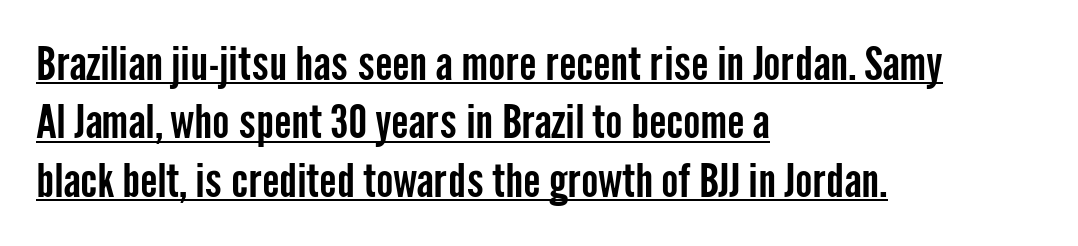
You can see a thin bar hugging the bottom of the glyphs. Is the block centered? No — it sits flush against the left margin. If you drew a line through each stem, it would be perfectly vertical. The rendering uses natural spacing where letterforms have individual widths.
